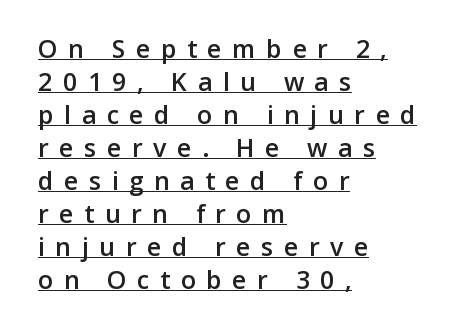
{"italic": "no", "bold": "semi", "underline": "yes", "align": "left", "line_spacing": "normal", "line_spacing_ratio": 1.32, "letter_spacing": "wide", "letter_spacing_em": 0.42, "glyph_px": 25}
